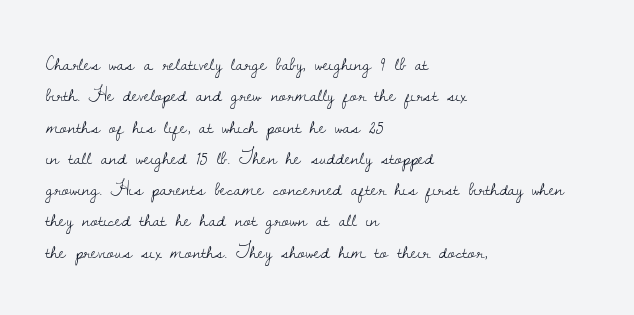
Honestly, the row spacing looks completely unremarkable. These lines keep a tight, regular rhythm from letter to letter. These lines stack with their left ends in a neat column.
